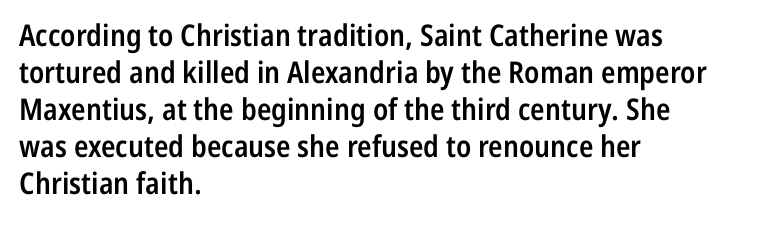
The image shows 30 px semibold, condensed sans-serif type, upright; set left-aligned, line spacing 1.23x, normal letter spacing, not underlined; low stroke contrast and a medium x-height.
